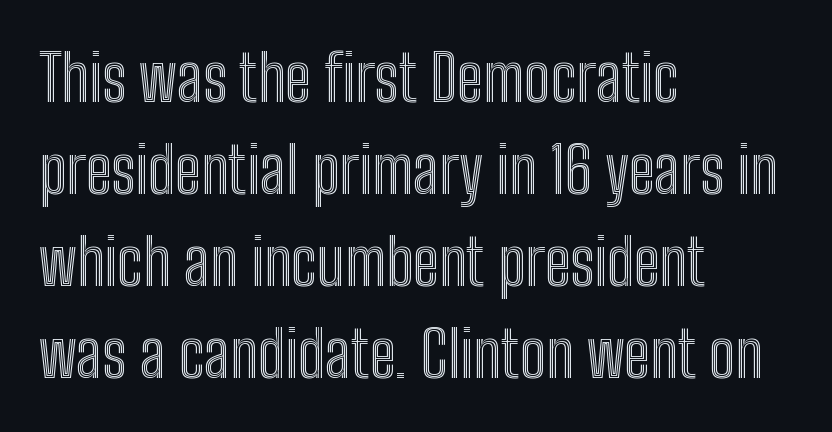
Q: Is the text italic (slanted)? A: No, it is upright.
Q: Is the text underlined? A: No.
Q: How is the paragraph aligned? A: Left-aligned.
Q: Is the spacing between letters normal or unusually wide? A: Normal.
Q: Is the spacing between lines tight, normal or loose? A: Normal.
Q: Width (condensed, normal, or wide)? A: Condensed.
Q: x-height? A: Medium.
Q: Monospaced? A: No.
